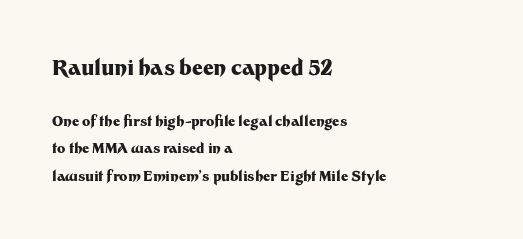
The rendering anchors every line to the left-hand side. Baseline-to-baseline distance is far greater than the letter height. The specimen reads as upright at a glance. Unmarked baselines from the first word to the last. The face used here is rendered with its standard letterfit.
